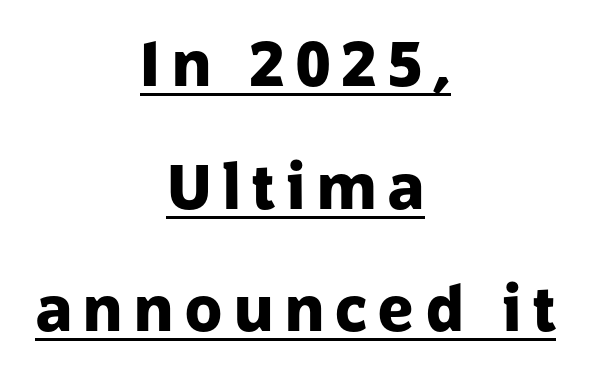
The whitespace from short lines is split evenly between both sides. Spacing verdict: proportional, widths tailored to each character. I'd describe the lettering as bold — thick and assertive. The specimen includes a rule beneath the text block's lines. You can tell from the bare stems that sans-serif type was used.
